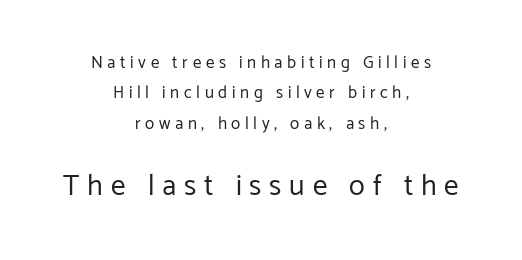
Does the bottom block carry the larger type? Yes, it does. The axis of the letterforms is exactly vertical. No heavy texture on the line: the type isn't bold. Neither beginnings nor endings align; midpoints do.
